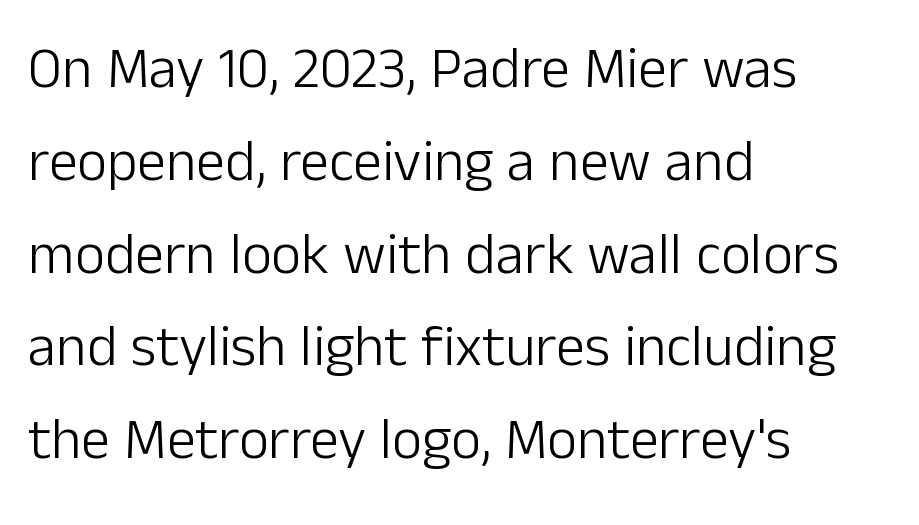
Q: Is the text bold? A: No.
Q: Is the text italic (slanted)? A: No, it is upright.
Q: Is the typeface a serif or a sans-serif typeface? A: Sans-serif.
Q: Is the text underlined? A: No.
Q: How is the paragraph aligned? A: Left-aligned.
Q: Is the spacing between letters normal or unusually wide? A: Normal.
Q: Is the spacing between lines tight, normal or loose? A: Normal.
Q: Width (condensed, normal, or wide)? A: Normal.
Q: Stroke contrast? A: Low.
Q: x-height? A: Medium.
Q: Monospaced? A: No.
